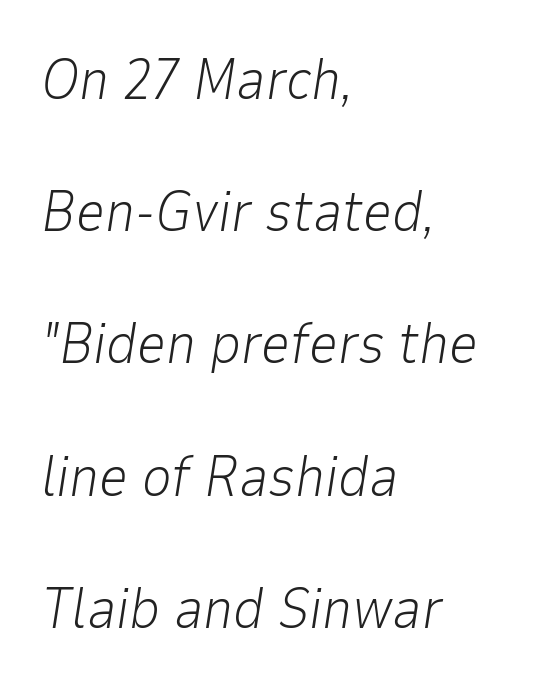
{"italic": "yes", "lean": "right", "slant_degrees": 9, "bold": "no", "weight": "light", "width": "normal", "stroke_contrast": "low", "x_height": "medium", "monospaced": "no", "underline": "no", "align": "left", "line_spacing": "loose", "line_spacing_ratio": 2.32, "letter_spacing": "normal", "letter_spacing_em": 0.0, "glyph_px": 57}
